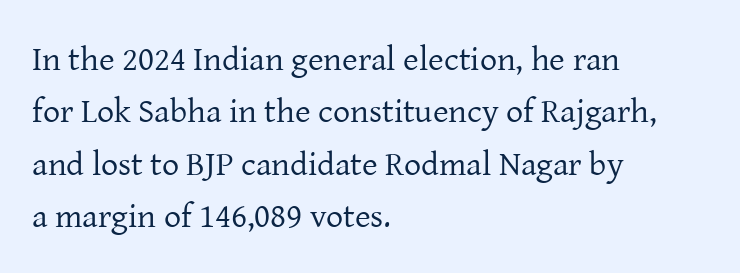
Descenders are the only things crossing below the line. The lines are quadded left. The typeface chosen for these lines features serifs. The line texture is even and compact thanks to regular tracking. Here the designer chose a conventional face with non-uniform glyph widths. Nope, not italic — everything's standing straight.
